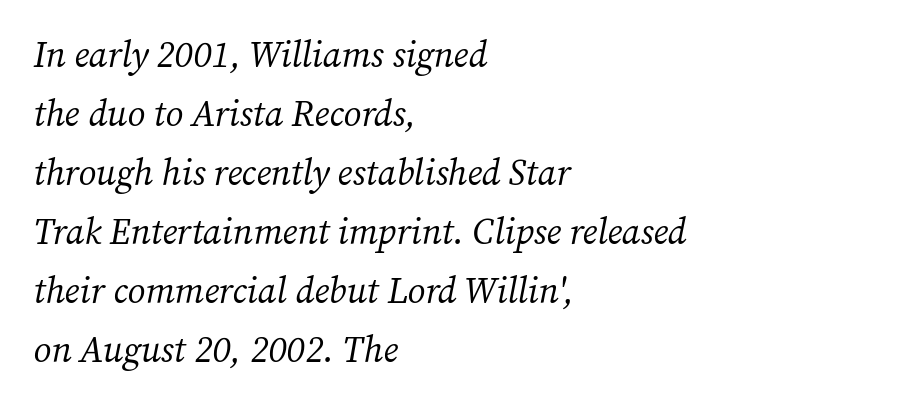
Q: Is the text bold? A: No.
Q: Is the text italic (slanted)? A: Yes, it leans right by about 12 degrees.
Q: Is the typeface a serif or a sans-serif typeface? A: Serif.
Q: Is the text underlined? A: No.
Q: How is the paragraph aligned? A: Left-aligned.
Q: Is the spacing between letters normal or unusually wide? A: Normal.
Q: Is the spacing between lines tight, normal or loose? A: Normal.
Q: Width (condensed, normal, or wide)? A: Normal.
Q: Stroke contrast? A: Medium.
Q: x-height? A: Medium.
Q: Monospaced? A: No.
